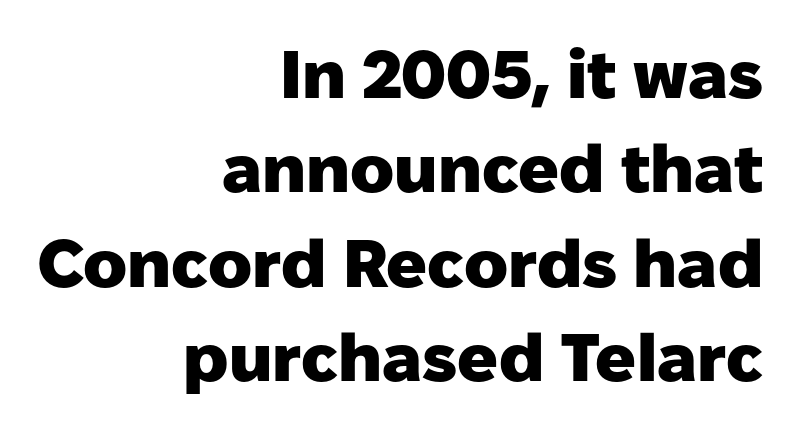
{"serif": "no", "italic": "no", "bold": "yes", "weight": "heavy", "width": "normal", "stroke_contrast": "low", "x_height": "medium", "monospaced": "no", "underline": "no", "align": "right", "line_spacing": "normal", "line_spacing_ratio": 1.41, "letter_spacing": "normal", "letter_spacing_em": 0.0, "glyph_px": 67}
